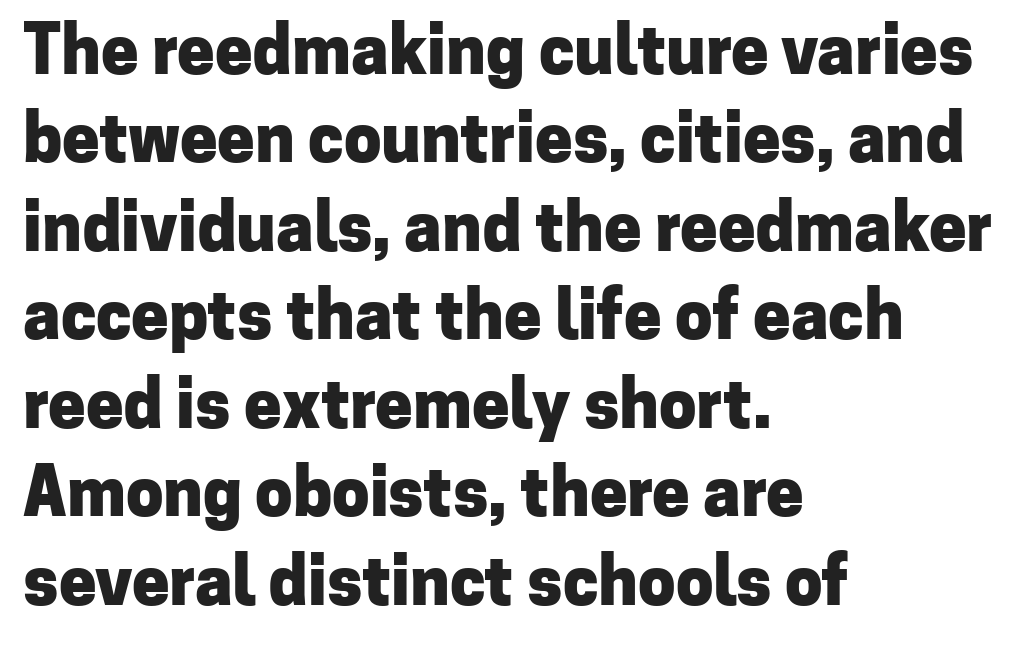
Q: Is the text bold? A: Yes.
Q: Is the text italic (slanted)? A: No, it is upright.
Q: Is the typeface a serif or a sans-serif typeface? A: Sans-serif.
Q: Is the text underlined? A: No.
Q: How is the paragraph aligned? A: Left-aligned.
Q: Is the spacing between letters normal or unusually wide? A: Normal.
Q: Is the spacing between lines tight, normal or loose? A: Normal.
Q: Width (condensed, normal, or wide)? A: Normal.
Q: Stroke contrast? A: Low.
Q: x-height? A: Medium.
Q: Monospaced? A: No.
